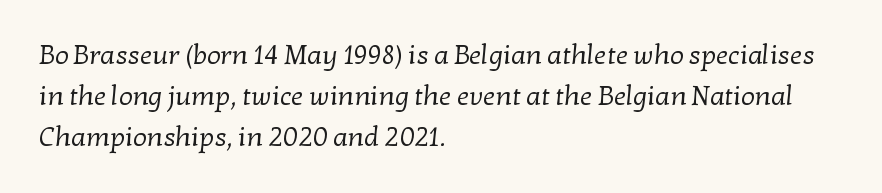
The image shows 27 px text type; set left-aligned, normal line spacing (1.51x), normal letter spacing, not underlined.
